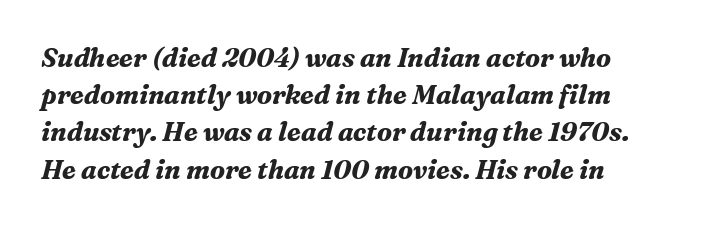
The image shows 26 px bold type, italic (leaning right); set normal line spacing (1.43x), normal letter spacing, not underlined.
